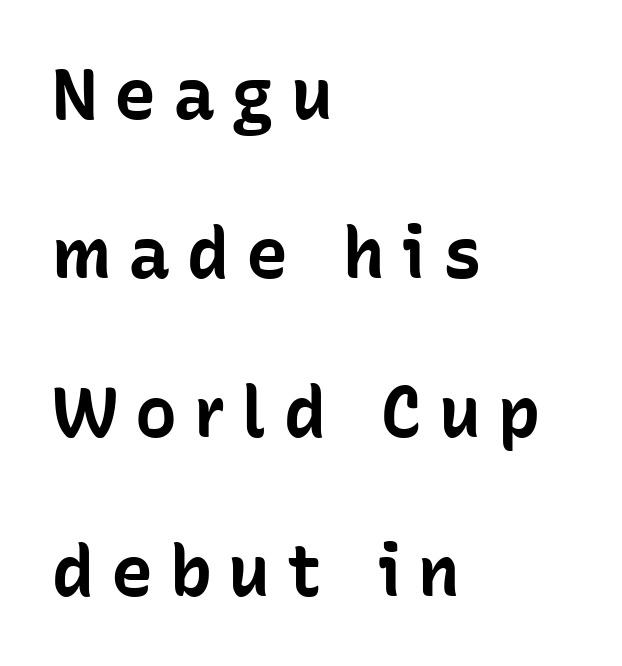
The image shows 70 px bold sans-serif type, upright; set left-aligned, loose line spacing (2.27x), unusually wide letter spacing (+0.24 em), not underlined; low stroke contrast and a medium x-height.
